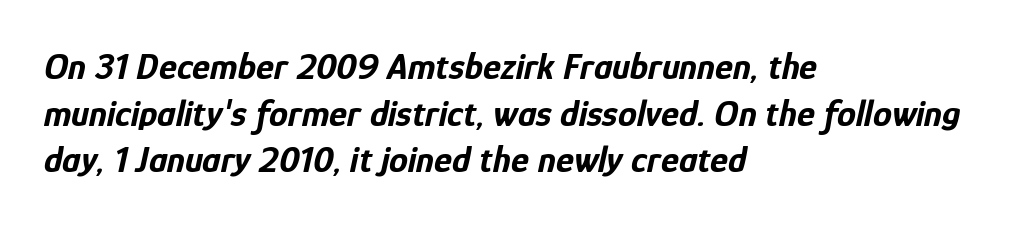
{"italic": "yes", "lean": "right", "slant_degrees": 12, "bold": "yes", "weight": "bold", "width": "condensed", "stroke_contrast": "low", "x_height": "medium", "monospaced": "no", "underline": "no", "align": "left", "line_spacing_ratio": 1.23, "letter_spacing": "normal", "letter_spacing_em": 0.0, "glyph_px": 38}
